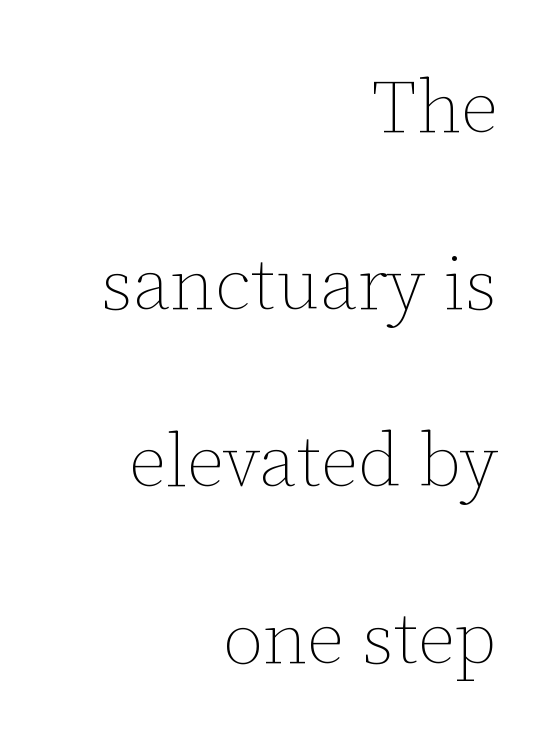
Q: Is the text bold? A: No.
Q: Is the text italic (slanted)? A: No, it is upright.
Q: Is the text underlined? A: No.
Q: How is the paragraph aligned? A: Right-aligned.
Q: Is the spacing between letters normal or unusually wide? A: Normal.
Q: Is the spacing between lines tight, normal or loose? A: Loose.
Q: Width (condensed, normal, or wide)? A: Normal.
Q: Stroke contrast? A: Low.
Q: x-height? A: Medium.
Q: Monospaced? A: No.
